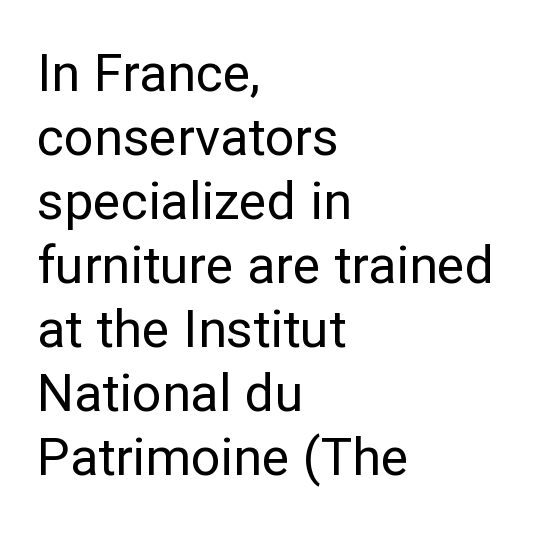
The image shows 52 px regular-weight sans-serif type, upright; set left-aligned, line spacing 1.23x, normal letter spacing, not underlined; low stroke contrast and a medium x-height.
